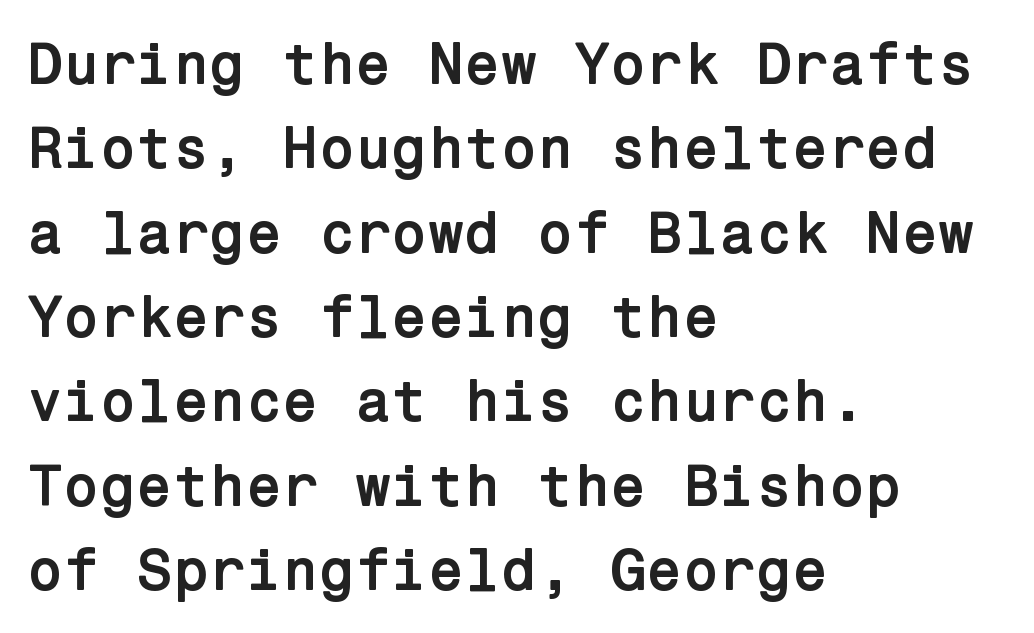
The image shows 59 px semibold sans-serif type, upright; set left-aligned, normal line spacing (1.43x), normal letter spacing, not underlined; low stroke contrast and a medium x-height.
